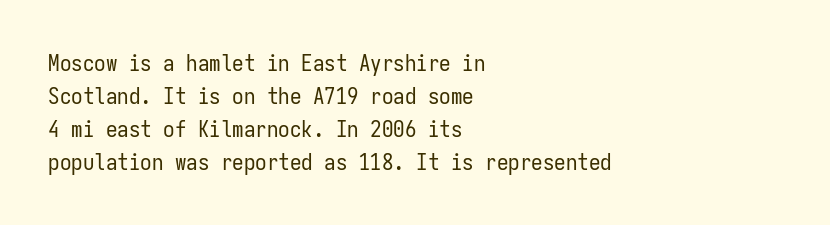
The image shows 23 px text type, upright; set left-aligned, normal line spacing (1.43x), normal letter spacing, not underlined.
